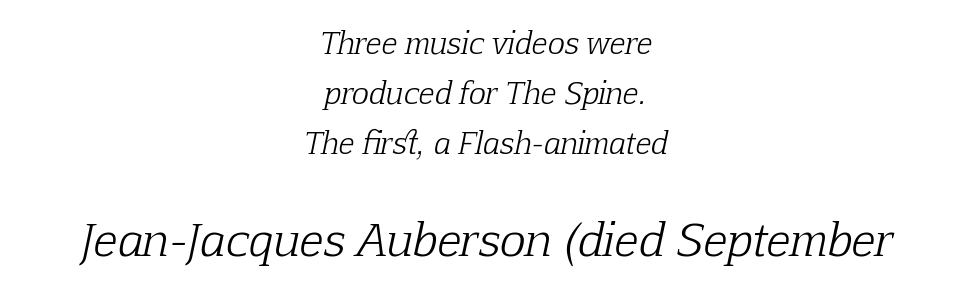
{"serif": "yes", "italic": "yes", "lean": "right", "slant_degrees": 12, "bold": "no", "weight": "light", "width": "normal", "stroke_contrast": "low", "x_height": "medium", "monospaced": "no", "underline": "no", "align": "center", "line_spacing_ratio": 1.73, "letter_spacing": "normal", "letter_spacing_em": 0.0, "larger_block": "second", "size_ratio": 1.52, "glyph_px": 44}
